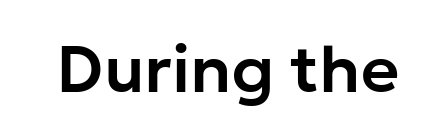
Q: Is the text italic (slanted)? A: No, it is upright.
Q: Is the typeface a serif or a sans-serif typeface? A: Sans-serif.
Q: Is the text underlined? A: No.
Q: Is the spacing between letters normal or unusually wide? A: Normal.
Q: Width (condensed, normal, or wide)? A: Normal.
Q: Stroke contrast? A: Low.
Q: x-height? A: Medium.
Q: Monospaced? A: No.
